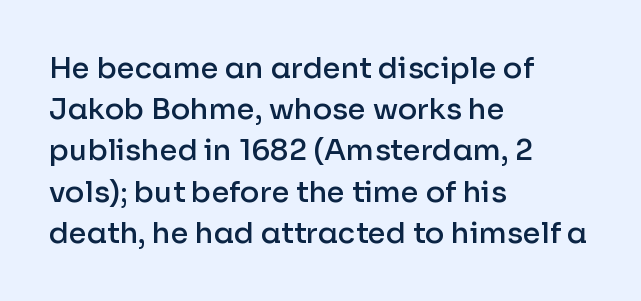
Q: Is the text bold? A: Semi-bold.
Q: Is the text italic (slanted)? A: No, it is upright.
Q: Is the typeface a serif or a sans-serif typeface? A: Sans-serif.
Q: Is the text underlined? A: No.
Q: How is the paragraph aligned? A: Left-aligned.
Q: Is the spacing between letters normal or unusually wide? A: Normal.
Q: Is the spacing between lines tight, normal or loose? A: Normal.
Q: Width (condensed, normal, or wide)? A: Normal.
Q: Stroke contrast? A: Low.
Q: x-height? A: Medium.
Q: Monospaced? A: No.
